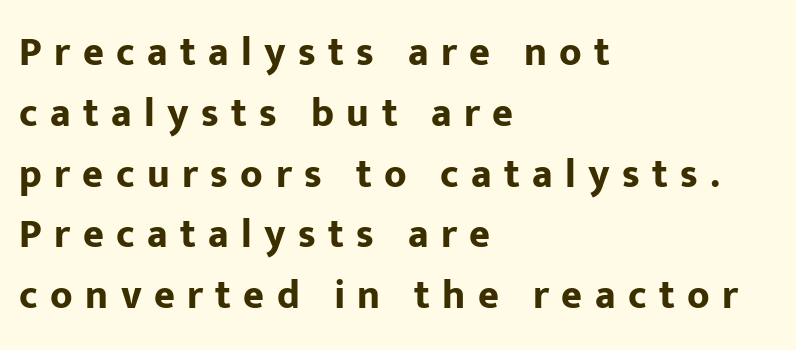
Q: Is the text bold? A: Yes.
Q: Is the text italic (slanted)? A: No, it is upright.
Q: Is the typeface a serif or a sans-serif typeface? A: Sans-serif.
Q: Is the text underlined? A: No.
Q: How is the paragraph aligned? A: Left-aligned.
Q: Is the spacing between letters normal or unusually wide? A: Unusually wide.
Q: Is the spacing between lines tight, normal or loose? A: Normal.
Q: Width (condensed, normal, or wide)? A: Normal.
Q: Stroke contrast? A: Low.
Q: x-height? A: Medium.
Q: Monospaced? A: No.
